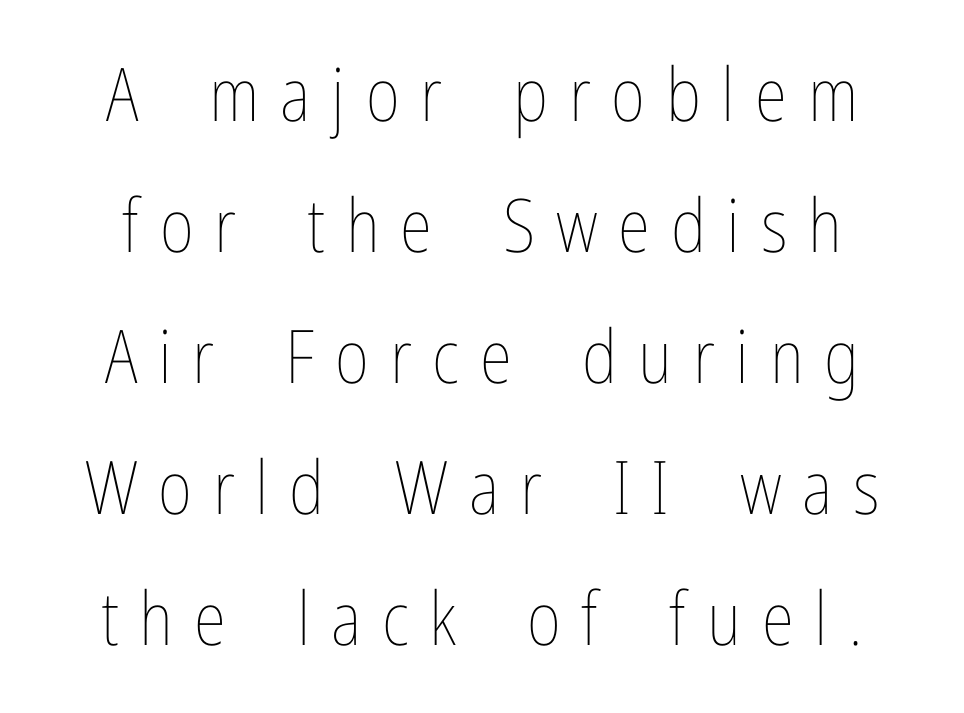
{"italic": "no", "bold": "no", "weight": "thin", "width": "condensed", "stroke_contrast": "low", "x_height": "medium", "monospaced": "no", "underline": "no", "line_spacing_ratio": 1.77, "letter_spacing": "wide", "letter_spacing_em": 0.28, "glyph_px": 74}
